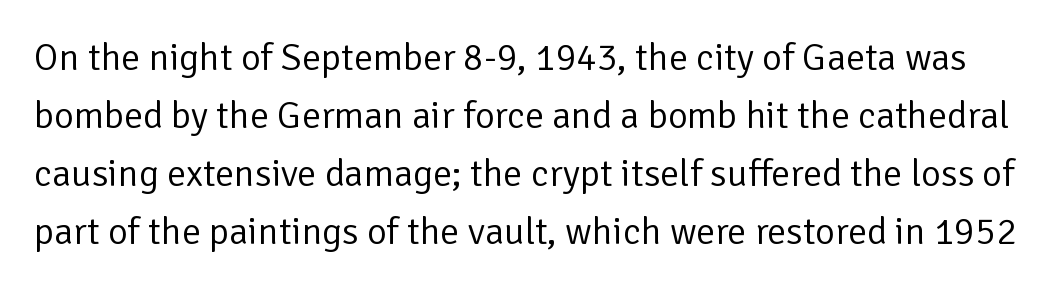
{"serif": "no", "italic": "no", "bold": "no", "weight": "regular", "width": "normal", "stroke_contrast": "low", "x_height": "medium", "monospaced": "no", "underline": "no", "line_spacing": "normal", "line_spacing_ratio": 1.53, "letter_spacing": "normal", "letter_spacing_em": 0.0, "glyph_px": 38}
